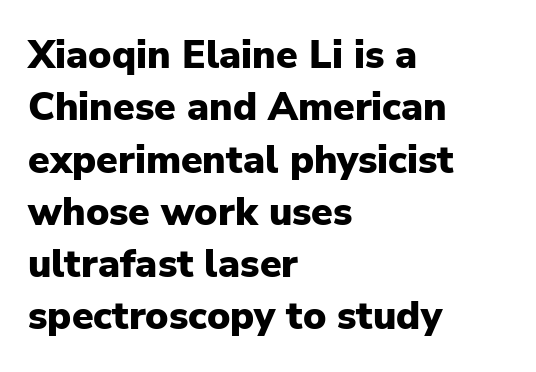
{"serif": "no", "italic": "no", "bold": "yes", "weight": "heavy", "width": "normal", "stroke_contrast": "low", "x_height": "medium", "monospaced": "no", "underline": "no", "align": "left", "line_spacing": "normal", "line_spacing_ratio": 1.34, "letter_spacing": "normal", "letter_spacing_em": 0.0, "glyph_px": 39}
